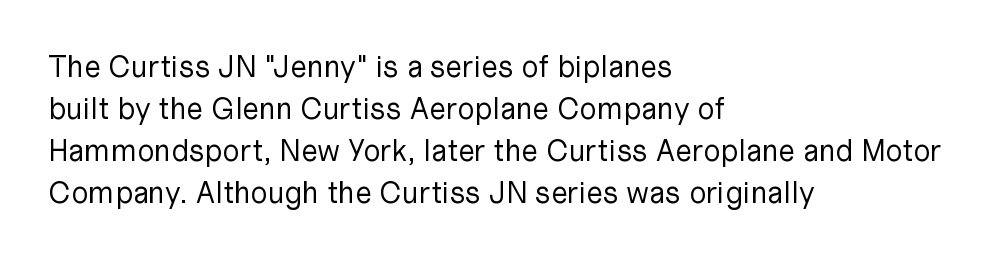
{"serif": "no", "italic": "no", "bold": "no", "weight": "regular", "width": "normal", "stroke_contrast": "low", "x_height": "medium", "monospaced": "no", "underline": "no", "align": "left", "line_spacing": "normal", "line_spacing_ratio": 1.4, "letter_spacing": "normal", "letter_spacing_em": 0.0, "glyph_px": 30}
